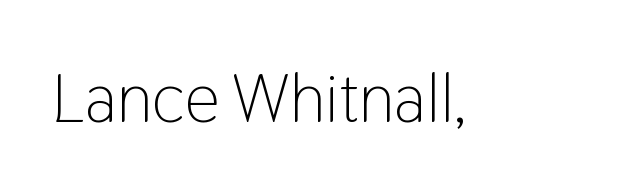
Q: Is the text bold? A: No.
Q: Is the text italic (slanted)? A: No, it is upright.
Q: Is the typeface a serif or a sans-serif typeface? A: Sans-serif.
Q: Is the text underlined? A: No.
Q: Is the spacing between letters normal or unusually wide? A: Normal.
Q: Width (condensed, normal, or wide)? A: Condensed.
Q: Stroke contrast? A: Low.
Q: x-height? A: Medium.
Q: Monospaced? A: No.
